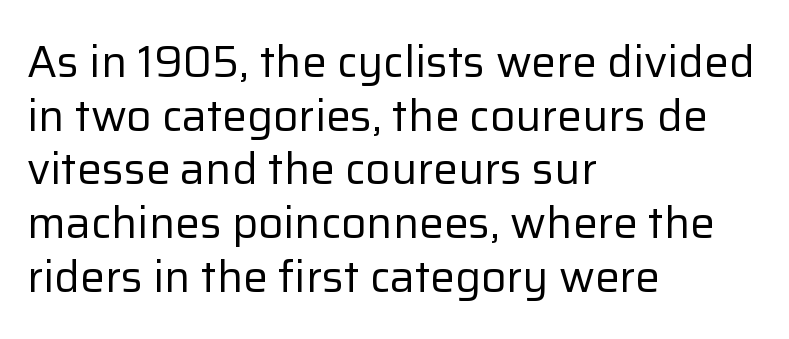
No extra ink here — the face is not bold. Notice how the passage keeps a crisp vertical edge on the left only. These lines are rendered in a variable-pitch font. A bare baseline throughout the passage. A sans-serif font was chosen for this passage. Style check: upright.
